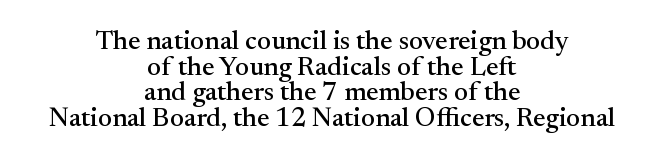
Q: Is the text italic (slanted)? A: No, it is upright.
Q: Is the text underlined? A: No.
Q: How is the paragraph aligned? A: Centered.
Q: Is the spacing between letters normal or unusually wide? A: Normal.
Q: Is the spacing between lines tight, normal or loose? A: Tight.
